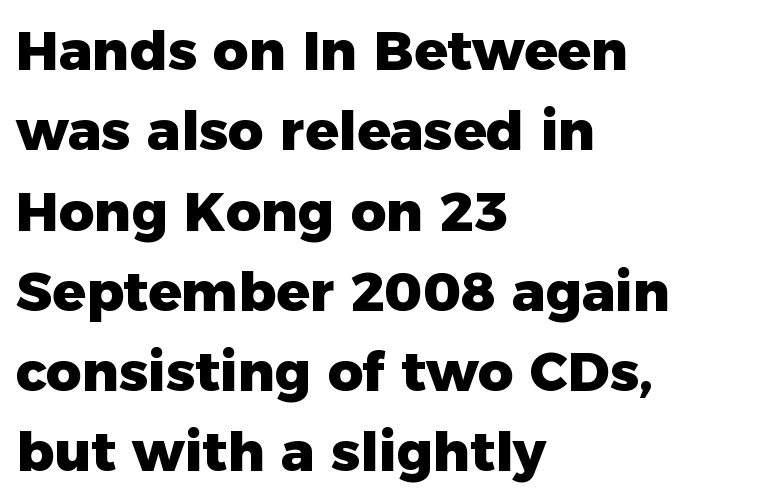
{"serif": "no", "italic": "no", "bold": "yes", "weight": "heavy", "width": "normal", "stroke_contrast": "low", "x_height": "medium", "monospaced": "no", "underline": "no", "align": "left", "line_spacing": "normal", "line_spacing_ratio": 1.46, "letter_spacing": "normal", "letter_spacing_em": 0.0, "glyph_px": 55}
